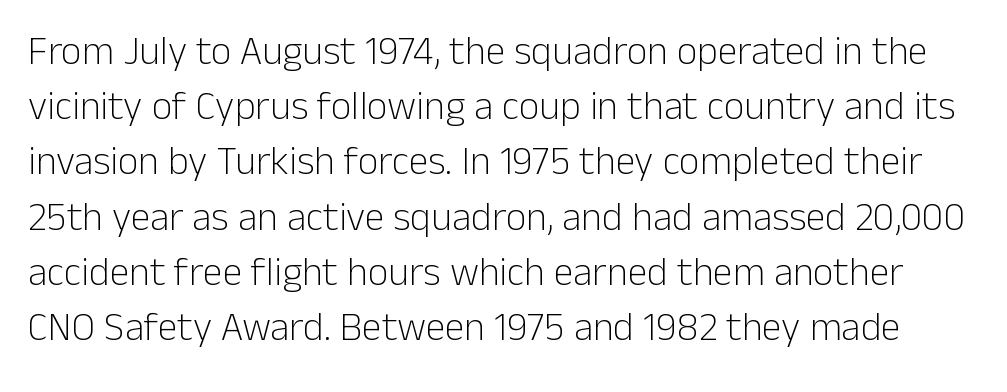
The image shows 40 px light sans-serif type, upright; set normal line spacing (1.38x), normal letter spacing, not underlined; low stroke contrast and a medium x-height.
